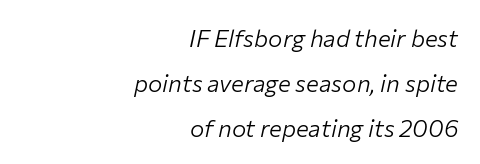
{"italic": "yes", "lean": "right", "slant_degrees": 12, "bold": "no", "underline": "no", "align": "right", "line_spacing_ratio": 1.87, "letter_spacing": "normal", "letter_spacing_em": 0.0, "glyph_px": 24}
